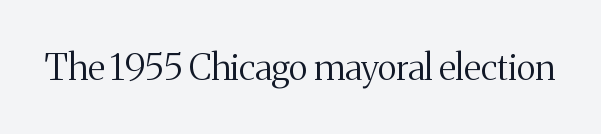
Anything drawn beneath the words? Only blank space. The weight would be labelled regular, book, light, or lighter still. Looks like regular typesetting: each glyph gets only the width it needs. Is the letter spacing exaggerated? No — it looks like the ordinary default. Typographically, this falls in the serif category. The axis of the letterforms is exactly vertical.
